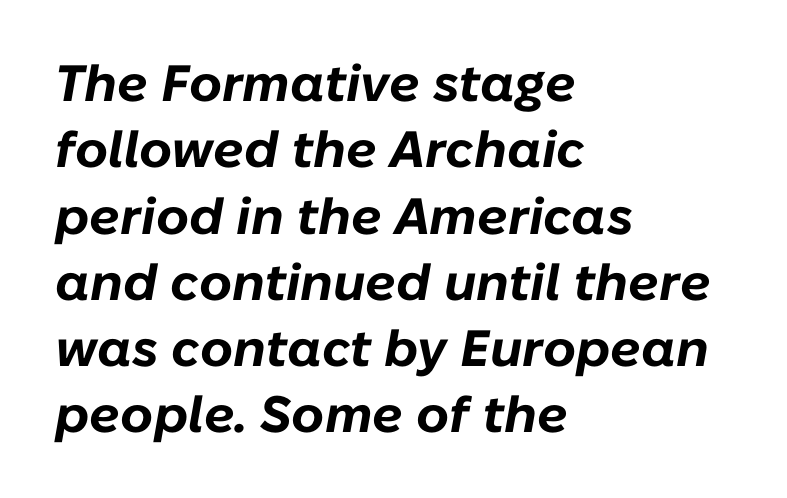
Q: Is the text bold? A: Yes.
Q: Is the text italic (slanted)? A: Yes, it leans right by about 10 degrees.
Q: Is the text underlined? A: No.
Q: How is the paragraph aligned? A: Left-aligned.
Q: Is the spacing between letters normal or unusually wide? A: Normal.
Q: Is the spacing between lines tight, normal or loose? A: Normal.
Q: Width (condensed, normal, or wide)? A: Normal.
Q: Stroke contrast? A: Low.
Q: x-height? A: Medium.
Q: Monospaced? A: No.
